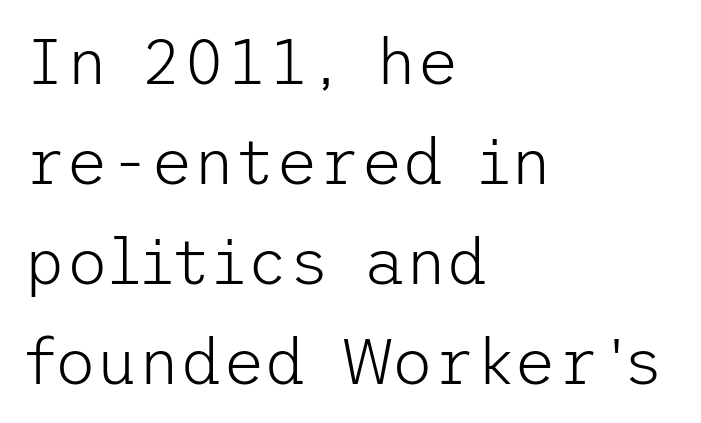
Q: Is the text bold? A: No.
Q: Is the text italic (slanted)? A: No, it is upright.
Q: Is the typeface a serif or a sans-serif typeface? A: Sans-serif.
Q: Is the text underlined? A: No.
Q: How is the paragraph aligned? A: Left-aligned.
Q: Is the spacing between letters normal or unusually wide? A: Normal.
Q: Is the spacing between lines tight, normal or loose? A: Normal.
Q: Width (condensed, normal, or wide)? A: Normal.
Q: Stroke contrast? A: Low.
Q: x-height? A: Medium.
